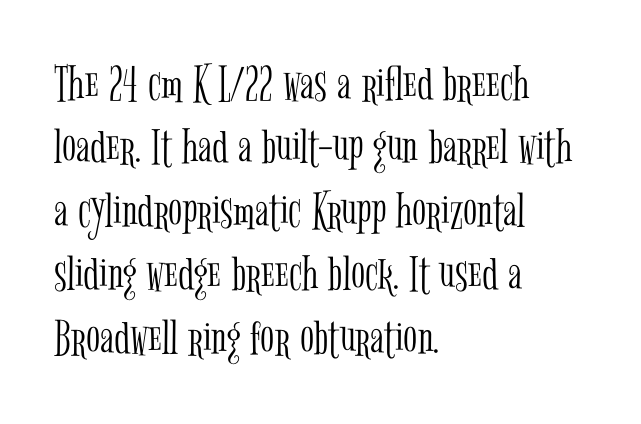
Proportional: the letters do not fall into vertical columns. Regarding serifs, this sample has them. The font sits on the lighter half of the weight spectrum, regular included. Descenders hang freely into open space.
